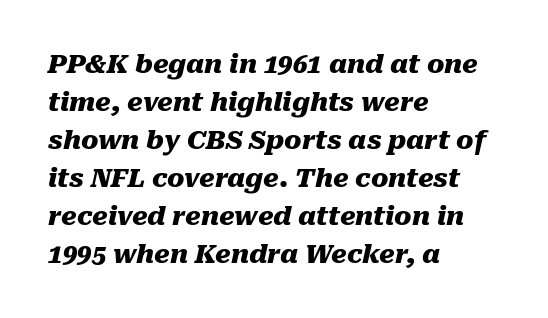
Q: Is the text bold? A: Yes.
Q: Is the text italic (slanted)? A: Yes, it leans right by about 10 degrees.
Q: Is the text underlined? A: No.
Q: How is the paragraph aligned? A: Left-aligned.
Q: Is the spacing between letters normal or unusually wide? A: Normal.
Q: Is the spacing between lines tight, normal or loose? A: Normal.
